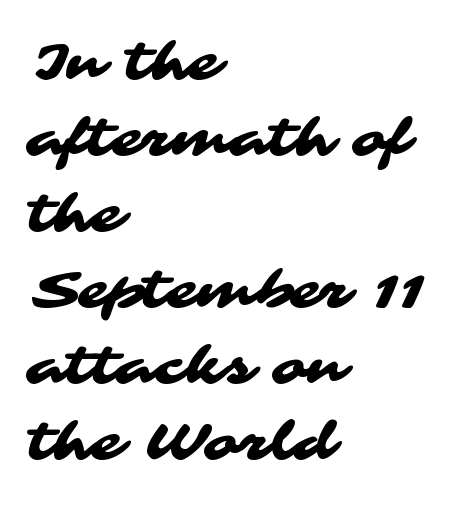
Q: Is the typeface a serif or a sans-serif typeface? A: Sans-serif.
Q: Is the text underlined? A: No.
Q: How is the paragraph aligned? A: Left-aligned.
Q: Is the spacing between letters normal or unusually wide? A: Normal.
Q: Is the spacing between lines tight, normal or loose? A: Normal.
Q: Width (condensed, normal, or wide)? A: Wide.
Q: Stroke contrast? A: Medium.
Q: x-height? A: Medium.
Q: Monospaced? A: No.
